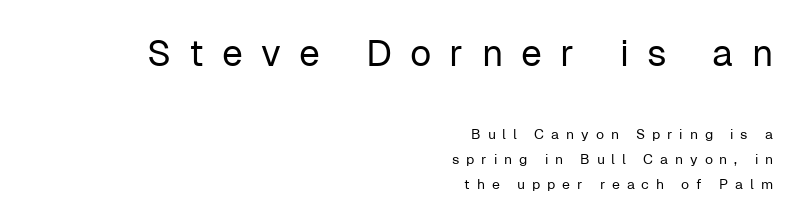
Q: Is the text bold? A: No.
Q: Is the text italic (slanted)? A: No, it is upright.
Q: Is the typeface a serif or a sans-serif typeface? A: Sans-serif.
Q: Is the text underlined? A: No.
Q: How is the paragraph aligned? A: Right-aligned.
Q: Is the spacing between letters normal or unusually wide? A: Unusually wide.
Q: Which block of text is set in a larger size, the first (top) or the second (bottom)? A: The first (top) one.
Q: Width (condensed, normal, or wide)? A: Normal.
Q: Stroke contrast? A: Low.
Q: x-height? A: Medium.
Q: Monospaced? A: No.
